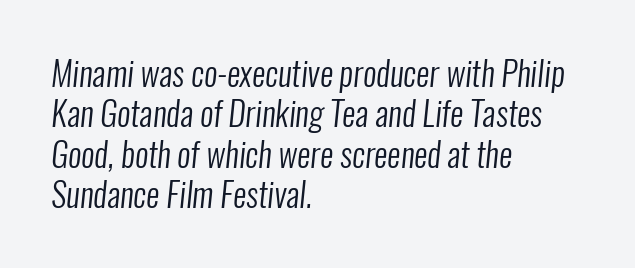
Q: Is the text bold? A: No.
Q: Is the typeface a serif or a sans-serif typeface? A: Sans-serif.
Q: Is the text underlined? A: No.
Q: How is the paragraph aligned? A: Left-aligned.
Q: Is the spacing between letters normal or unusually wide? A: Normal.
Q: Width (condensed, normal, or wide)? A: Condensed.
Q: Stroke contrast? A: Low.
Q: x-height? A: Medium.
Q: Monospaced? A: No.
